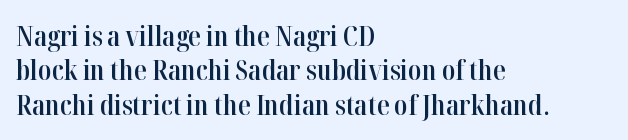
The image shows 28 px semibold, condensed serif type, upright; set left-aligned, line spacing 1.23x, normal letter spacing, not underlined; high stroke contrast and a medium x-height.
